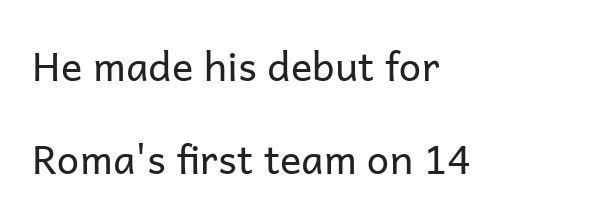
Tall strokes in this sample are plumb rather than angled. Check where the strokes stop: nothing finishes them off — pure sans. In terms of leading, this rendering errs on the spacious side. Heft: none added — not bold. Each line starts at the same left margin while the right side varies. The letters advance in unequal steps, a hallmark of proportional type.
